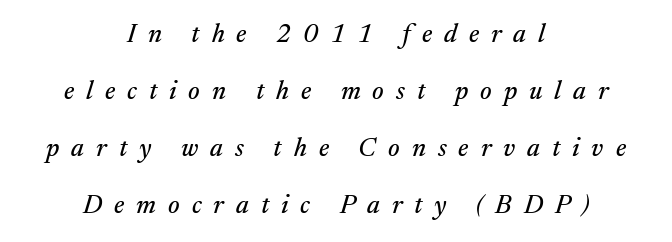
Glance below the letters and you will spot only blank space. These lines were composed using italics. In terms of letterspacing, this is a distinctly airy, spread setting. Horizontal alignment here is central, giving a formal, balanced look. Summary of vertical rhythm: relaxed, with wide interline spacing.
